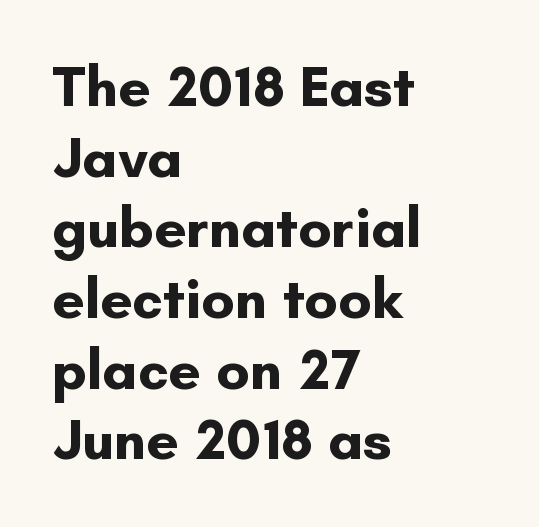
{"serif": "no", "italic": "no", "bold": "yes", "weight": "bold", "width": "normal", "stroke_contrast": "low", "x_height": "small", "monospaced": "no", "underline": "no", "align": "left", "line_spacing_ratio": 1.24, "letter_spacing": "normal", "letter_spacing_em": 0.0, "glyph_px": 57}
